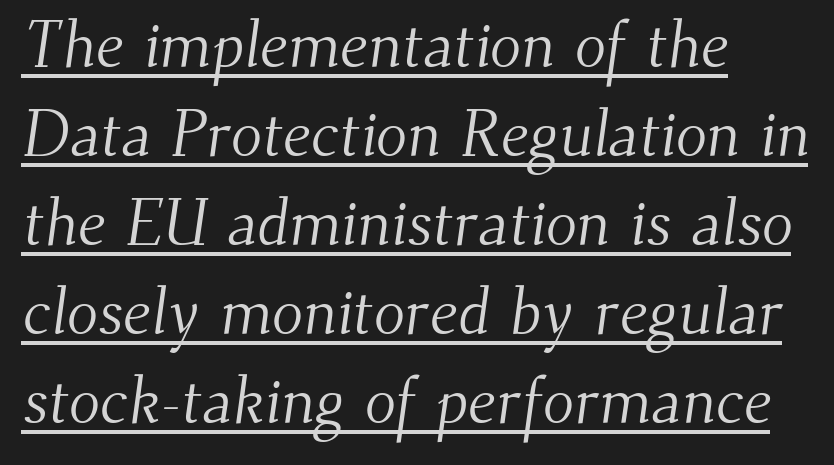
{"serif": "yes", "bold": "no", "weight": "light", "width": "normal", "stroke_contrast": "medium", "x_height": "small", "monospaced": "no", "underline": "yes", "align": "left", "line_spacing": "normal", "line_spacing_ratio": 1.37, "letter_spacing": "normal", "letter_spacing_em": 0.0, "glyph_px": 65}
